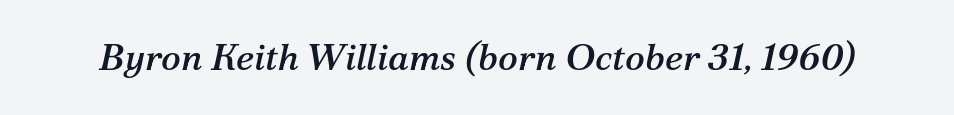
{"serif": "yes", "italic": "yes", "lean": "right", "slant_degrees": 12, "width": "normal", "stroke_contrast": "medium", "x_height": "medium", "monospaced": "no", "underline": "no", "letter_spacing": "normal", "letter_spacing_em": 0.0, "glyph_px": 37}
